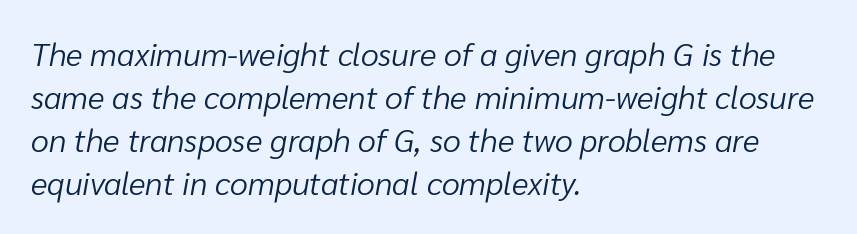
The image shows 32 px light type, italic (leaning right); set left-aligned, normal line spacing (1.34x), normal letter spacing, not underlined; low stroke contrast and a medium x-height.
